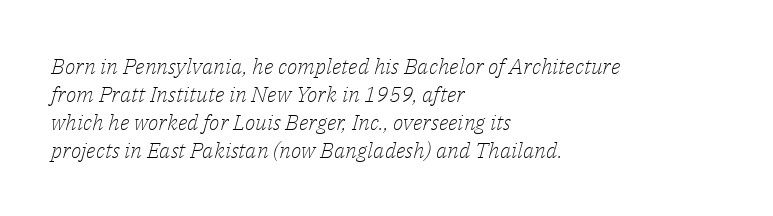
{"italic": "yes", "lean": "right", "slant_degrees": 14, "bold": "no", "underline": "no", "align": "left", "line_spacing": "normal", "line_spacing_ratio": 1.27, "letter_spacing": "normal", "letter_spacing_em": 0.0, "glyph_px": 22}
